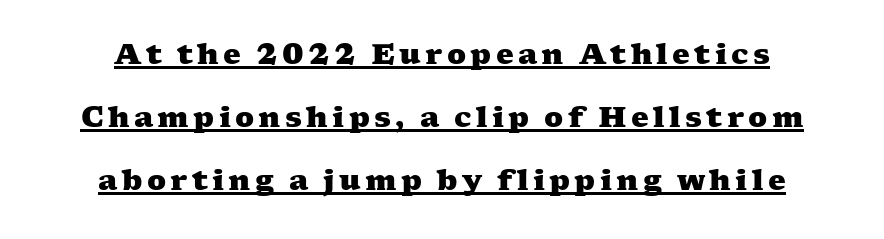
Q: Is the text bold? A: Yes.
Q: Is the typeface a serif or a sans-serif typeface? A: Serif.
Q: Is the text underlined? A: Yes.
Q: Is the spacing between lines tight, normal or loose? A: Loose.
Q: Width (condensed, normal, or wide)? A: Wide.
Q: Stroke contrast? A: Medium.
Q: x-height? A: Medium.
Q: Monospaced? A: No.
